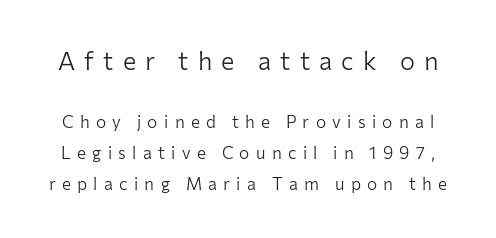
Q: Is the text bold? A: No.
Q: Is the text italic (slanted)? A: No, it is upright.
Q: Is the text underlined? A: No.
Q: Is the spacing between letters normal or unusually wide? A: Unusually wide.
Q: Which block of text is set in a larger size, the first (top) or the second (bottom)? A: The first (top) one.
